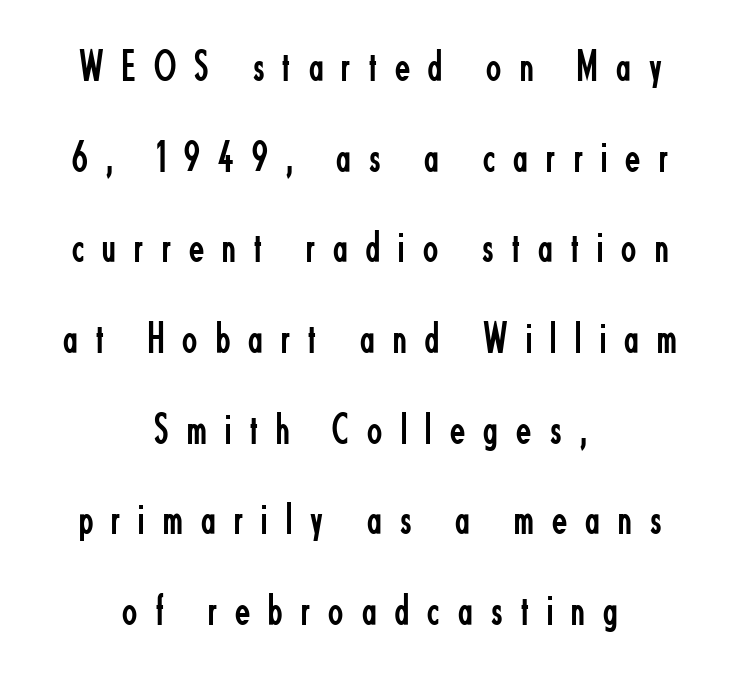
On a weight scale, this lands at 450 or below. Display-style spreading of the glyphs; the letterfit is very open. Only glyphs here, with clear space below each row. Character widths vary here, with narrow letters taking less room than wide ones. A student would call this center alignment; a typographer would say set centered. Summary of vertical rhythm: relaxed, with wide interline spacing.
